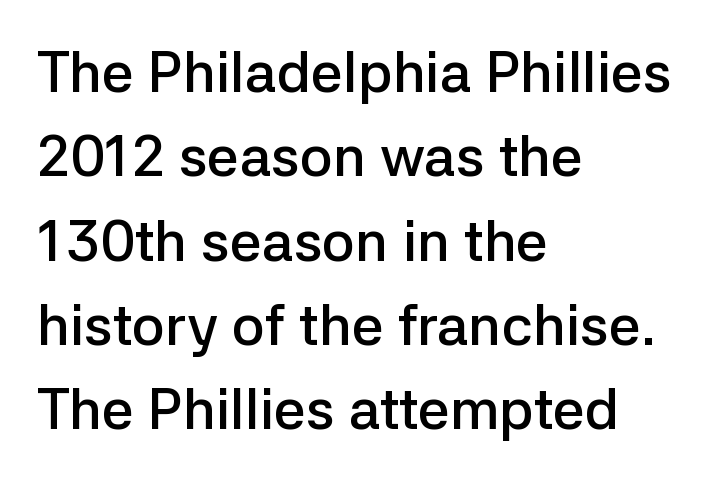
{"serif": "no", "italic": "no", "bold": "semi", "weight": "semibold", "width": "normal", "stroke_contrast": "low", "x_height": "medium", "monospaced": "no", "underline": "no", "align": "left", "line_spacing": "normal", "line_spacing_ratio": 1.48, "letter_spacing": "normal", "letter_spacing_em": 0.0, "glyph_px": 57}
